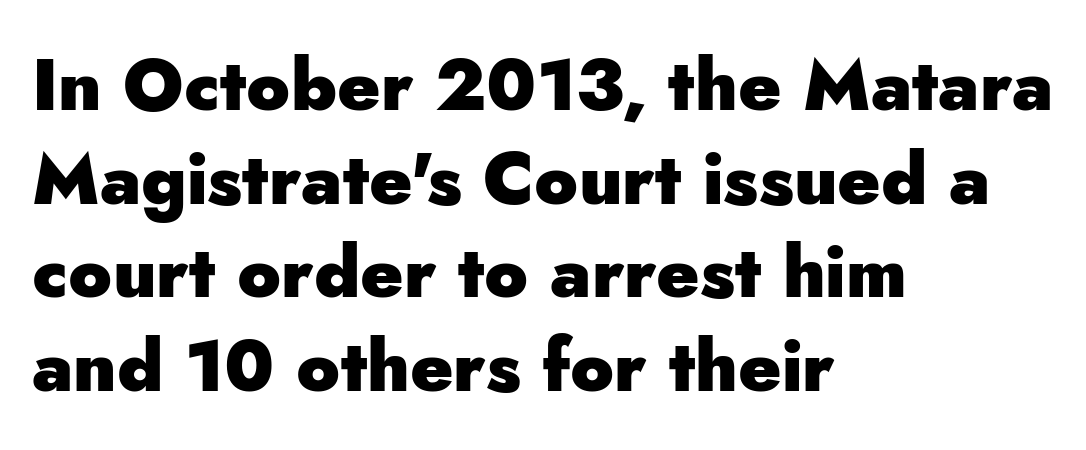
Spacing verdict: proportional, widths tailored to each character. Unlike a traditional serif, this face leaves its strokes unadorned. The rendering uses a bold face; every stroke is thick and dark. Compared with a centered layout, this one pins lines to the left instead. Nobody drew a line under any word here. Default kerning and tracking; the words read as compact shapes.
